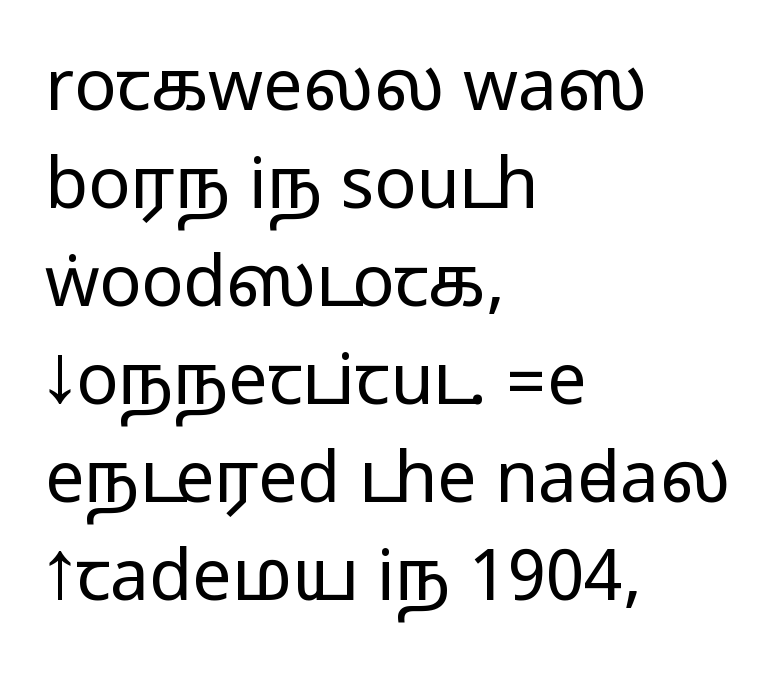
Q: Is the text italic (slanted)? A: No, it is upright.
Q: Is the typeface a serif or a sans-serif typeface? A: Sans-serif.
Q: Is the text underlined? A: No.
Q: How is the paragraph aligned? A: Left-aligned.
Q: Is the spacing between letters normal or unusually wide? A: Normal.
Q: Is the spacing between lines tight, normal or loose? A: Normal.
Q: Width (condensed, normal, or wide)? A: Wide.
Q: Stroke contrast? A: Medium.
Q: Monospaced? A: No.
